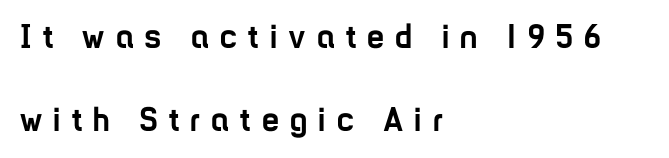
The words here are not underlined. Each line starts at the same left margin while the right side varies. The letterforms stand isolated, each surrounded by extra space. The rendering uses natural spacing where letterforms have individual widths. If you measured baseline to baseline, you'd find a long distance. Type style note: lacks serifs.
